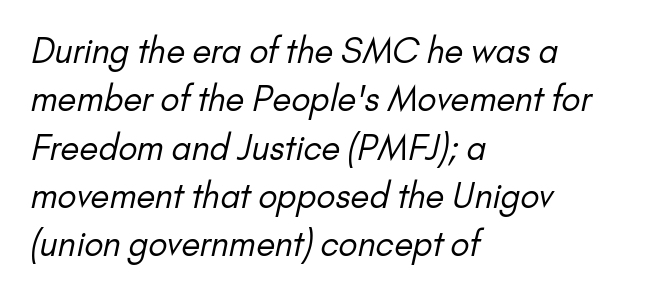
The image shows 34 px regular-weight sans-serif type; set left-aligned, normal line spacing (1.42x), normal letter spacing, not underlined; low stroke contrast and a small x-height.
